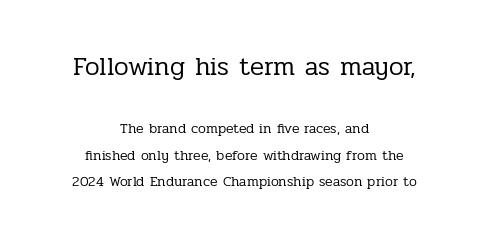
{"italic": "no", "bold": "no", "underline": "no", "align": "center", "line_spacing": "loose", "line_spacing_ratio": 1.92, "letter_spacing": "normal", "letter_spacing_em": 0.0, "larger_block": "first", "size_ratio": 1.86, "glyph_px": 26}
